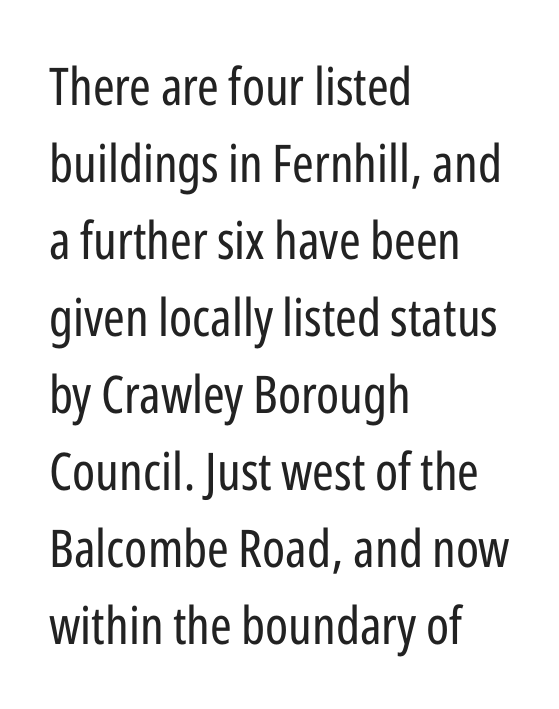
{"serif": "no", "italic": "no", "bold": "no", "weight": "regular", "width": "condensed", "stroke_contrast": "low", "x_height": "medium", "monospaced": "no", "underline": "no", "align": "left", "line_spacing": "normal", "line_spacing_ratio": 1.48, "letter_spacing": "normal", "letter_spacing_em": 0.0, "glyph_px": 52}
